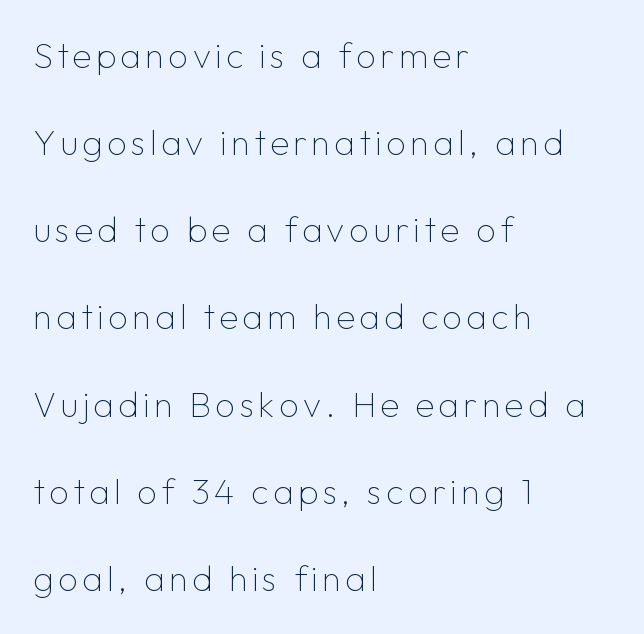
Q: Is the text bold? A: No.
Q: Is the text italic (slanted)? A: No, it is upright.
Q: Is the typeface a serif or a sans-serif typeface? A: Sans-serif.
Q: Is the text underlined? A: No.
Q: How is the paragraph aligned? A: Left-aligned.
Q: Is the spacing between lines tight, normal or loose? A: Loose.
Q: Width (condensed, normal, or wide)? A: Normal.
Q: Stroke contrast? A: Low.
Q: x-height? A: Medium.
Q: Monospaced? A: No.
